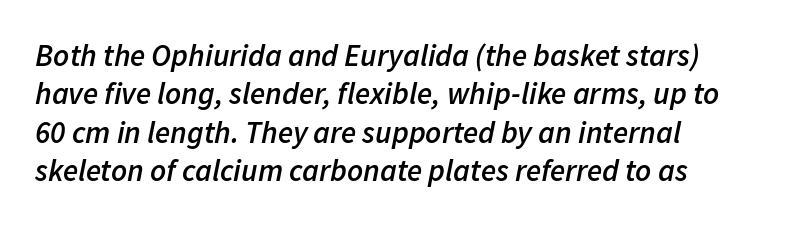
{"italic": "yes", "lean": "right", "slant_degrees": 11, "bold": "semi", "weight": "semibold", "width": "normal", "stroke_contrast": "low", "x_height": "medium", "monospaced": "no", "underline": "no", "line_spacing_ratio": 1.24, "letter_spacing": "normal", "letter_spacing_em": 0.0, "glyph_px": 31}
